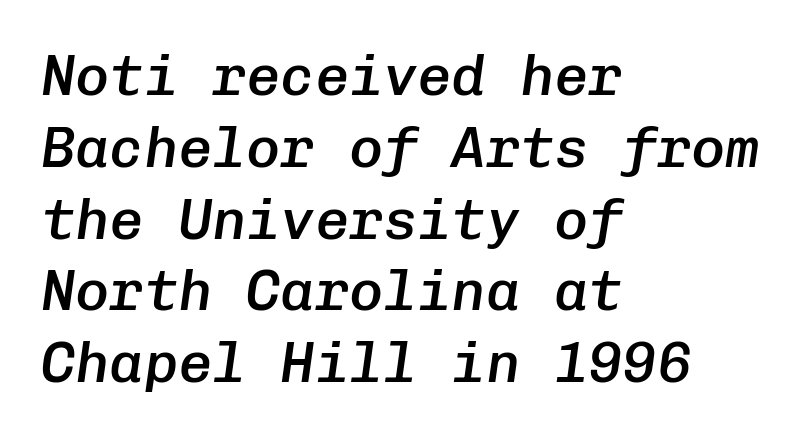
Q: Is the text bold? A: Semi-bold.
Q: Is the text italic (slanted)? A: Yes, it leans right by about 8 degrees.
Q: Is the text underlined? A: No.
Q: How is the paragraph aligned? A: Left-aligned.
Q: Is the spacing between letters normal or unusually wide? A: Normal.
Q: Is the spacing between lines tight, normal or loose? A: Normal.
Q: Width (condensed, normal, or wide)? A: Normal.
Q: Stroke contrast? A: Low.
Q: x-height? A: Medium.
Q: Monospaced? A: Yes.
